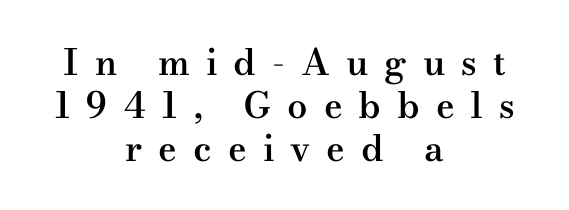
{"serif": "yes", "italic": "no", "bold": "semi", "weight": "semibold", "width": "wide", "stroke_contrast": "medium", "x_height": "small", "monospaced": "no", "underline": "no", "align": "center", "line_spacing_ratio": 1.19, "letter_spacing": "wide", "letter_spacing_em": 0.44, "glyph_px": 36}
